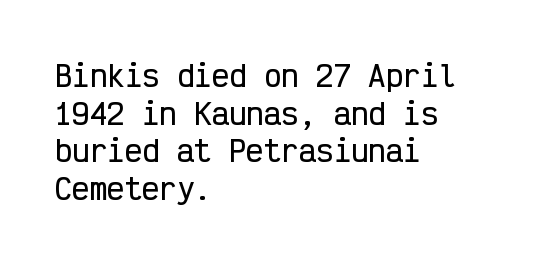
{"serif": "no", "italic": "no", "width": "condensed", "stroke_contrast": "low", "x_height": "medium", "monospaced": "yes", "underline": "no", "align": "left", "line_spacing": "normal", "line_spacing_ratio": 1.3, "letter_spacing": "normal", "letter_spacing_em": 0.0, "glyph_px": 29}
